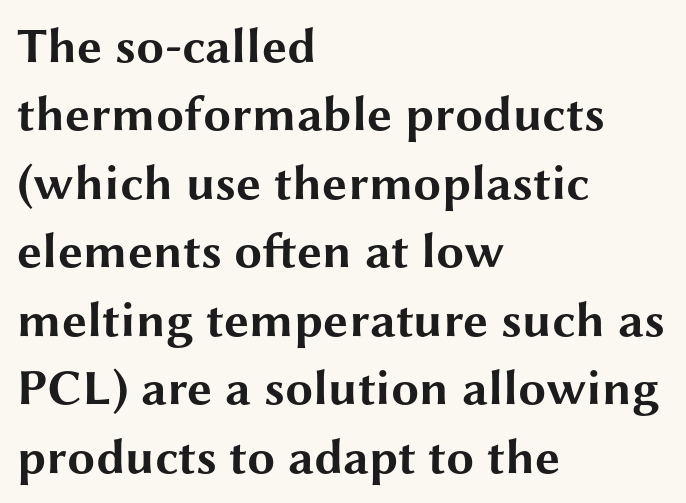
{"serif": "no", "italic": "no", "bold": "yes", "weight": "bold", "width": "wide", "stroke_contrast": "medium", "x_height": "medium", "monospaced": "no", "underline": "no", "align": "left", "line_spacing": "normal", "line_spacing_ratio": 1.37, "letter_spacing": "normal", "letter_spacing_em": 0.0, "glyph_px": 50}
